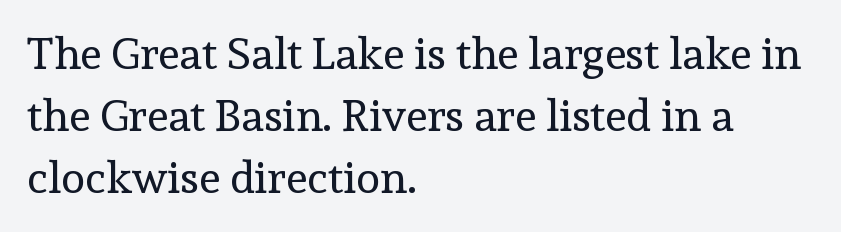
The image shows 44 px regular-weight serif type, upright; set left-aligned, normal line spacing (1.41x), normal letter spacing, not underlined; a medium x-height.
